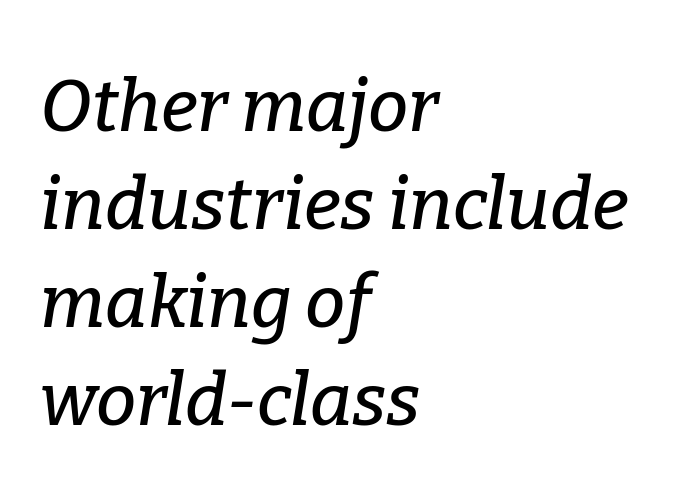
{"serif": "yes", "italic": "yes", "lean": "right", "slant_degrees": 9, "width": "normal", "stroke_contrast": "low", "x_height": "medium", "monospaced": "no", "underline": "no", "align": "left", "line_spacing": "normal", "line_spacing_ratio": 1.36, "letter_spacing": "normal", "letter_spacing_em": 0.0, "glyph_px": 72}
